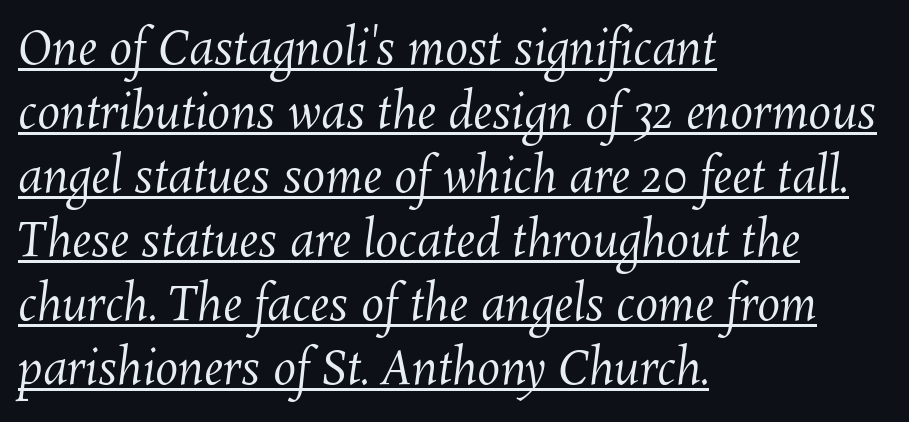
Q: Is the text bold? A: No.
Q: Is the text underlined? A: Yes.
Q: How is the paragraph aligned? A: Left-aligned.
Q: Is the spacing between letters normal or unusually wide? A: Normal.
Q: Is the spacing between lines tight, normal or loose? A: Normal.
Q: Width (condensed, normal, or wide)? A: Normal.
Q: Stroke contrast? A: Medium.
Q: x-height? A: Medium.
Q: Monospaced? A: No.
